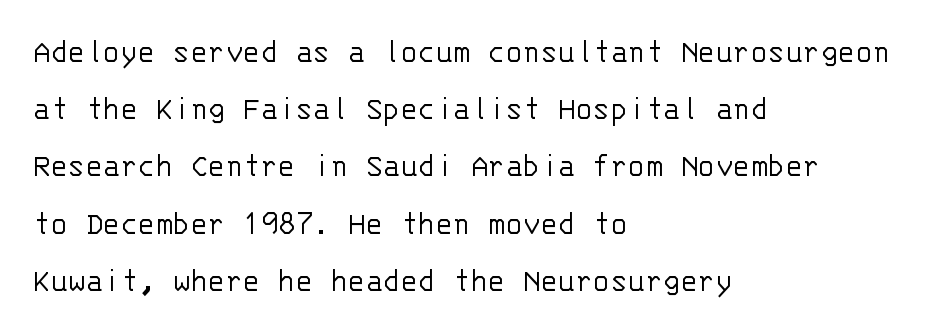
How would I describe the line gaps? Plain and ordinary. In terms of letterspacing, this is plain default setting. Are there feet on the stems? There aren't — it's a sans. This is not heavy type; no bold has been used.
